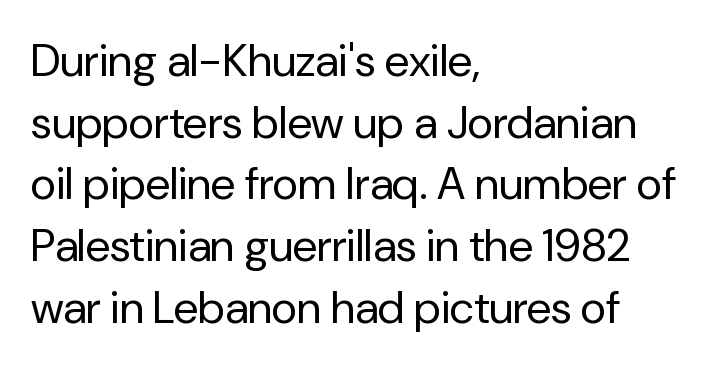
The image shows 45 px regular-weight sans-serif type, upright; set left-aligned, normal line spacing (1.37x), normal letter spacing, not underlined; low stroke contrast and a medium x-height.
